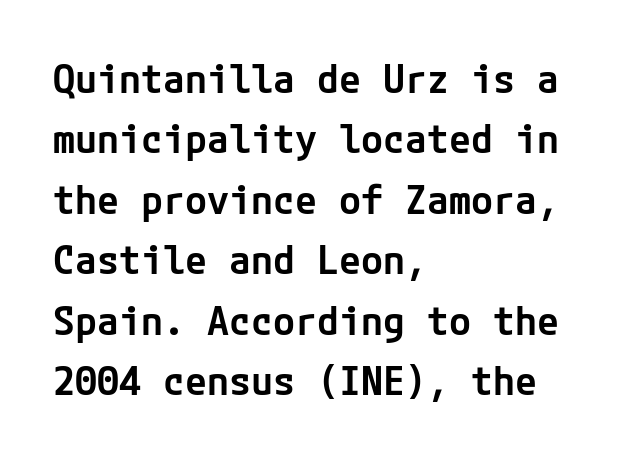
The specimen omits any rule beneath the text block's lines. One glance says typical: line gaps are just what's usual. Its strokes are somewhat broadened, the hallmark of semibold type. Which margin do the lines hug? The left one — the right edge is uneven. These lines were composed using upright roman letters.
